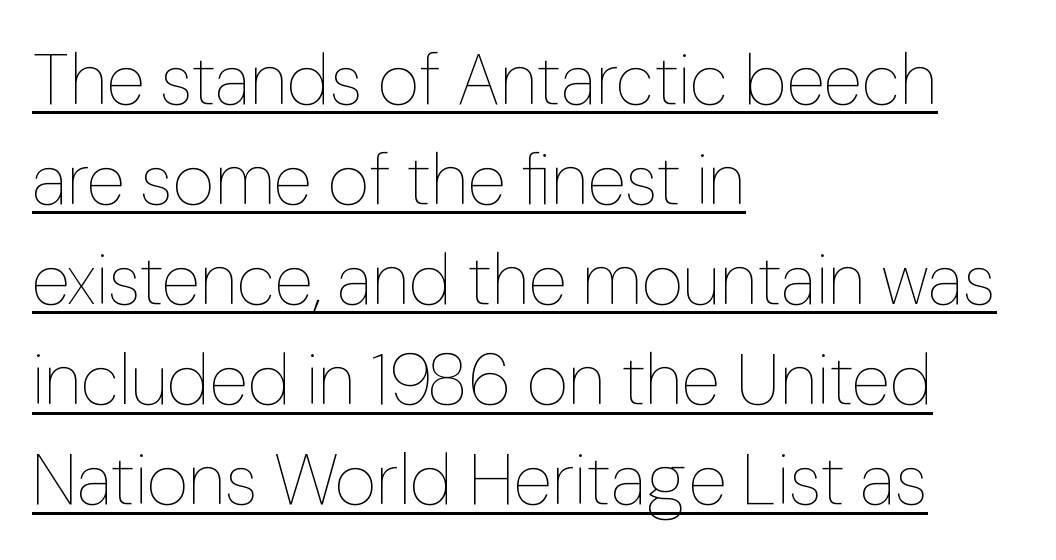
The image shows 72 px thin type, upright; set left-aligned, normal line spacing (1.39x), normal letter spacing, underlined; low stroke contrast and a medium x-height.
